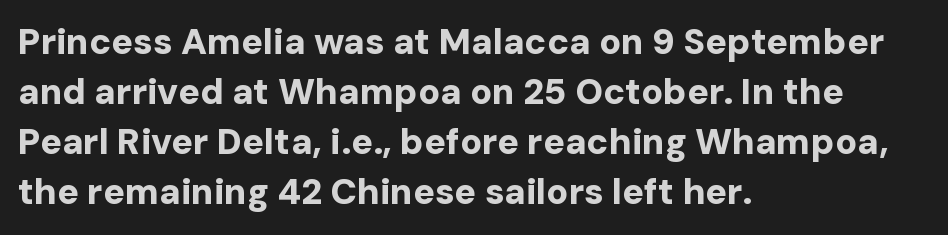
Q: Is the text bold? A: Yes.
Q: Is the text italic (slanted)? A: No, it is upright.
Q: Is the typeface a serif or a sans-serif typeface? A: Sans-serif.
Q: Is the text underlined? A: No.
Q: How is the paragraph aligned? A: Left-aligned.
Q: Is the spacing between letters normal or unusually wide? A: Normal.
Q: Is the spacing between lines tight, normal or loose? A: Normal.
Q: Width (condensed, normal, or wide)? A: Normal.
Q: Stroke contrast? A: Low.
Q: x-height? A: Medium.
Q: Monospaced? A: No.
